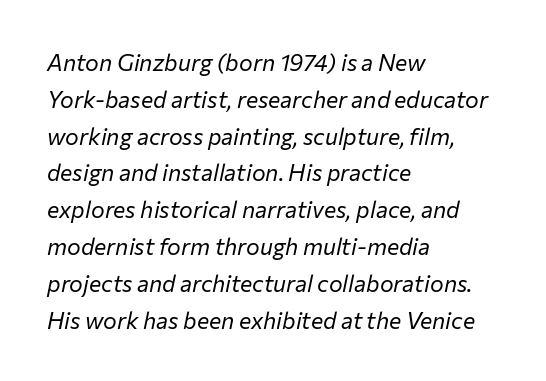
Is the type slanted? Yes — the strokes lean at a clear angle. The letters sit at their default tracking, neither squeezed nor spread. The area under the type is left untouched. The setting favours the left margin, as ordinary paragraphs usually do.
